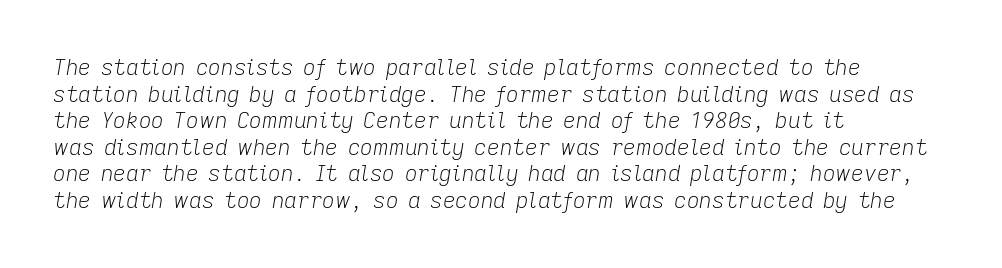
The image shows 22 px text type, italic (leaning right); set left-aligned, line spacing 1.21x, normal letter spacing, not underlined.
